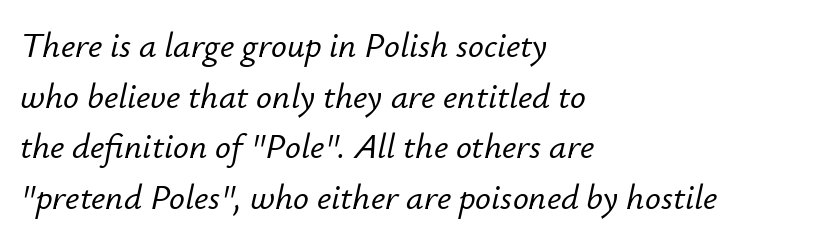
The image shows 35 px text type, italic (leaning right); set left-aligned, normal line spacing (1.45x), normal letter spacing, not underlined; low stroke contrast and a small x-height.
